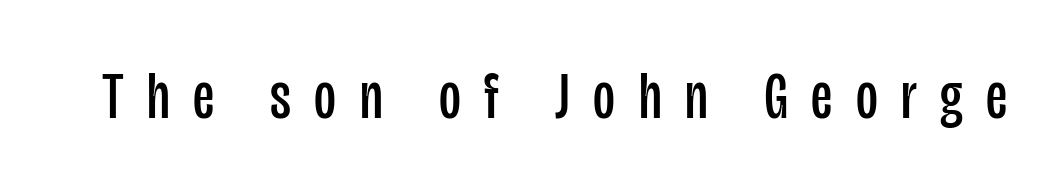
The image shows 67 px regular-weight, condensed sans-serif type, upright; set unusually wide letter spacing (+0.35 em), not underlined; low stroke contrast and a large x-height.
